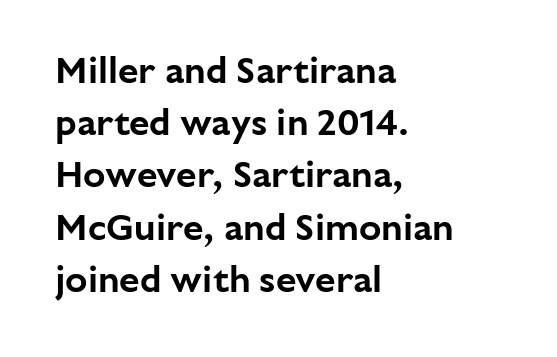
The image shows 37 px sans-serif type, upright; set left-aligned, normal line spacing (1.41x), normal letter spacing, not underlined; low stroke contrast and a medium x-height.
